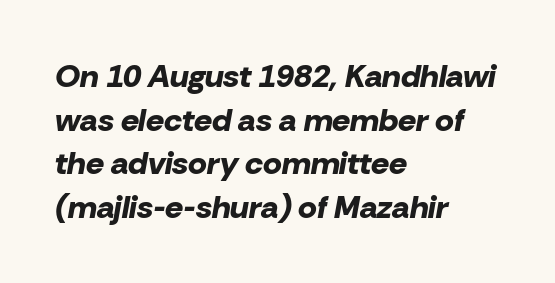
The image shows 32 px bold type, italic (leaning right); set left-aligned, normal line spacing (1.36x), normal letter spacing, not underlined; low stroke contrast and a medium x-height.
